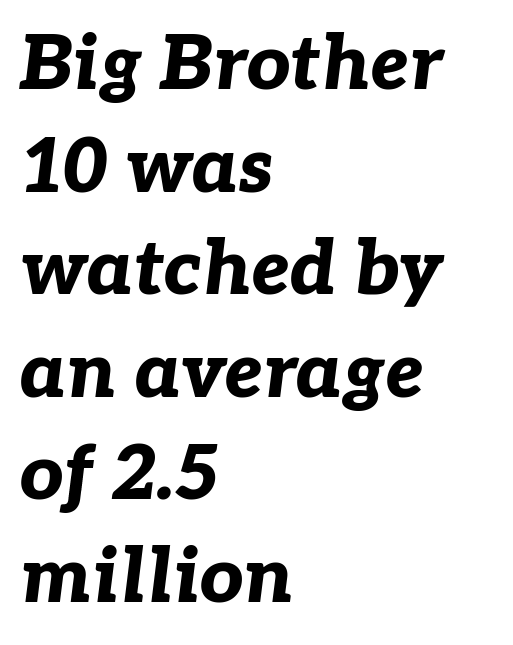
The image shows 76 px bold type, italic (leaning right); set left-aligned, normal line spacing (1.35x), normal letter spacing, not underlined; low stroke contrast and a medium x-height.
